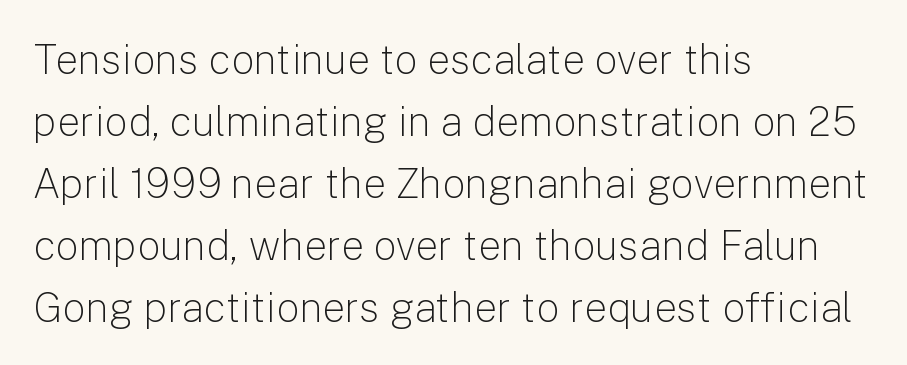
The image shows 41 px light sans-serif type, upright; set left-aligned, normal line spacing (1.51x), normal letter spacing, not underlined; low stroke contrast and a medium x-height.
